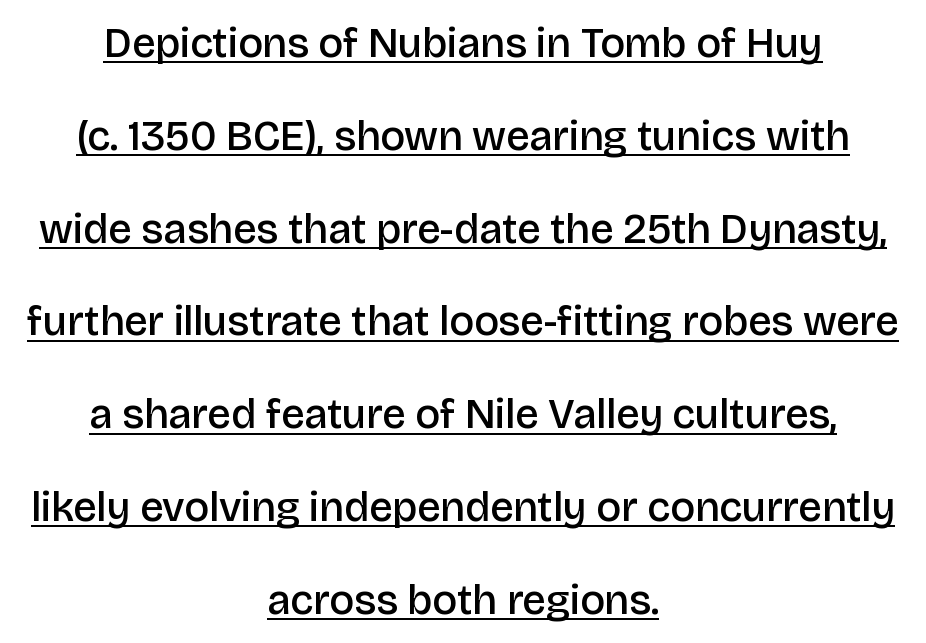
Q: Is the text bold? A: Semi-bold.
Q: Is the text italic (slanted)? A: No, it is upright.
Q: Is the typeface a serif or a sans-serif typeface? A: Sans-serif.
Q: Is the text underlined? A: Yes.
Q: How is the paragraph aligned? A: Centered.
Q: Is the spacing between letters normal or unusually wide? A: Normal.
Q: Is the spacing between lines tight, normal or loose? A: Loose.
Q: Width (condensed, normal, or wide)? A: Normal.
Q: Stroke contrast? A: Low.
Q: x-height? A: Large.
Q: Monospaced? A: No.
